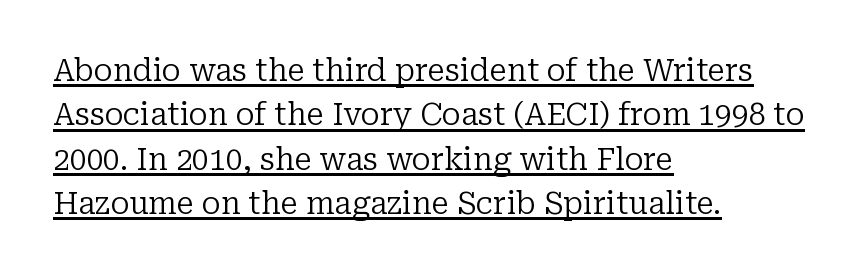
Rendered with straight, roman letterforms. The designer left line spacing at the default. Default kerning and tracking; the words read as compact shapes. Letterform terminals end in serifs throughout the passage. The letters look calm and open, with moderate or lighter stems. Which margin do the lines hug? The left one — the right edge is uneven.
